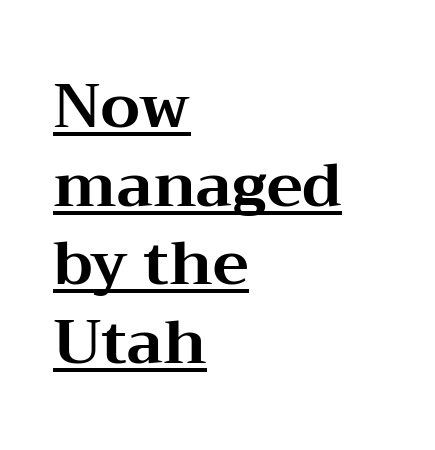
{"serif": "yes", "italic": "no", "bold": "yes", "weight": "bold", "width": "wide", "stroke_contrast": "medium", "x_height": "medium", "monospaced": "no", "underline": "yes", "align": "left", "line_spacing": "normal", "line_spacing_ratio": 1.29, "letter_spacing": "normal", "letter_spacing_em": 0.0, "glyph_px": 61}
